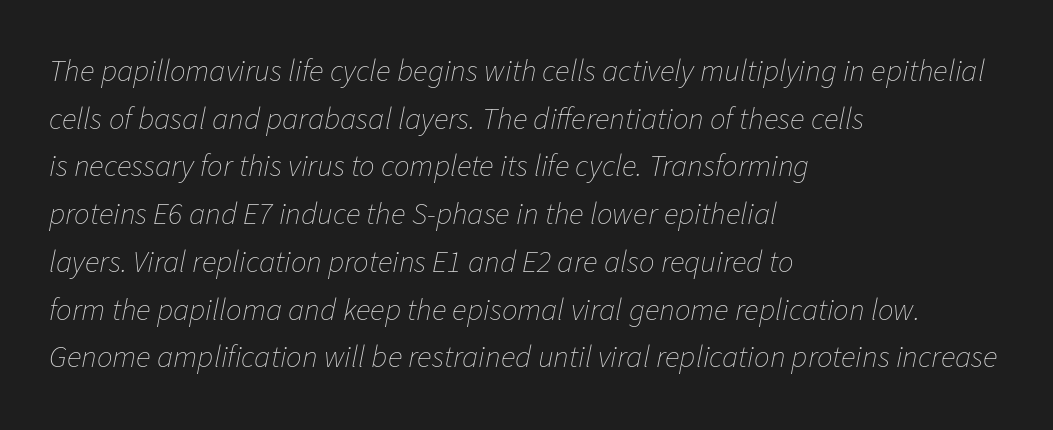
{"italic": "yes", "lean": "right", "slant_degrees": 11, "bold": "no", "weight": "thin", "width": "normal", "stroke_contrast": "low", "x_height": "medium", "monospaced": "no", "underline": "no", "align": "left", "line_spacing": "normal", "line_spacing_ratio": 1.54, "letter_spacing": "normal", "letter_spacing_em": 0.0, "glyph_px": 31}
